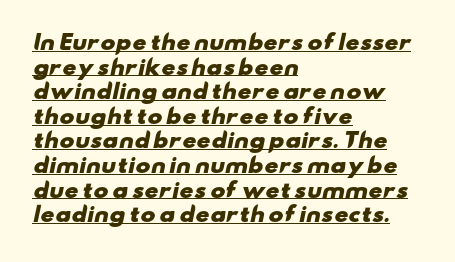
Q: Is the text bold? A: Yes.
Q: Is the text underlined? A: Yes.
Q: How is the paragraph aligned? A: Left-aligned.
Q: Is the spacing between letters normal or unusually wide? A: Normal.
